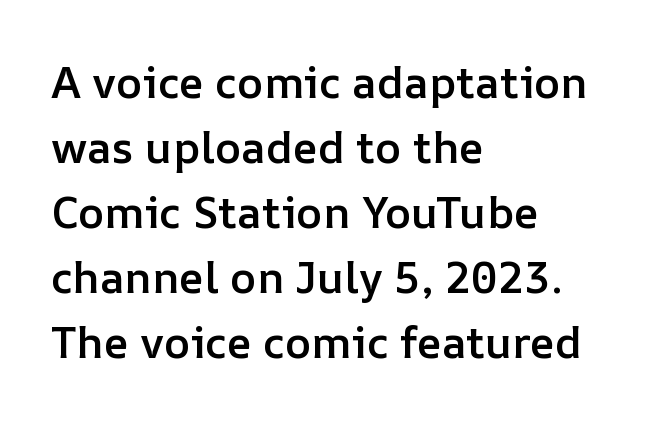
Q: Is the text bold? A: Semi-bold.
Q: Is the text italic (slanted)? A: No, it is upright.
Q: Is the text underlined? A: No.
Q: How is the paragraph aligned? A: Left-aligned.
Q: Is the spacing between letters normal or unusually wide? A: Normal.
Q: Is the spacing between lines tight, normal or loose? A: Normal.
Q: Width (condensed, normal, or wide)? A: Normal.
Q: Stroke contrast? A: Low.
Q: x-height? A: Medium.
Q: Monospaced? A: No.
